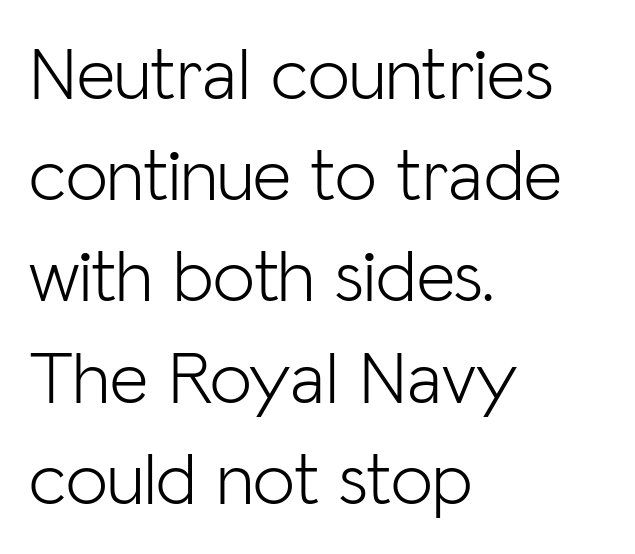
Q: Is the text bold? A: No.
Q: Is the text italic (slanted)? A: No, it is upright.
Q: Is the typeface a serif or a sans-serif typeface? A: Sans-serif.
Q: Is the text underlined? A: No.
Q: How is the paragraph aligned? A: Left-aligned.
Q: Is the spacing between letters normal or unusually wide? A: Normal.
Q: Is the spacing between lines tight, normal or loose? A: Normal.
Q: Width (condensed, normal, or wide)? A: Normal.
Q: Stroke contrast? A: Low.
Q: x-height? A: Medium.
Q: Monospaced? A: No.
